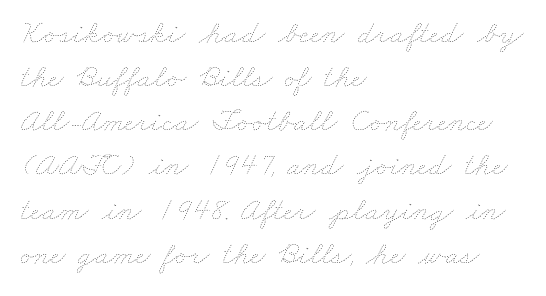
The image shows 32 px thin, wide type; set left-aligned, normal line spacing (1.38x), normal letter spacing, not underlined; low stroke contrast and a small x-height.
